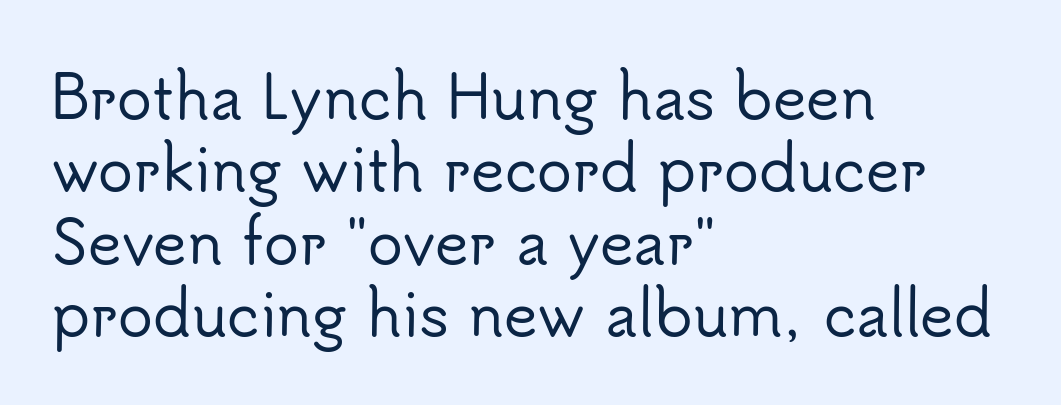
{"serif": "no", "italic": "no", "width": "normal", "stroke_contrast": "low", "x_height": "small", "monospaced": "no", "underline": "no", "align": "left", "line_spacing": "normal", "line_spacing_ratio": 1.25, "letter_spacing": "normal", "letter_spacing_em": 0.0, "glyph_px": 58}
